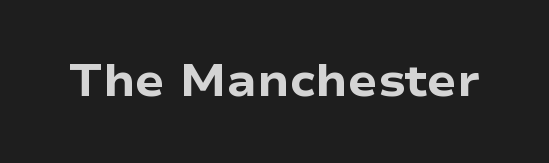
Do the characters align in a grid? No, the font is proportional. Students, this is bold: see how much ink each stroke carries. Ordinary non-slanted type is in use. Only glyphs here, with clear space below each row. These lines keep a tight, regular rhythm from letter to letter.
